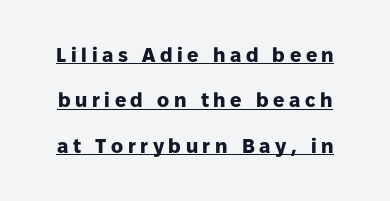
The image shows 20 px bold type, upright; set loose line spacing (2.27x), unusually wide letter spacing (+0.23 em), underlined.
